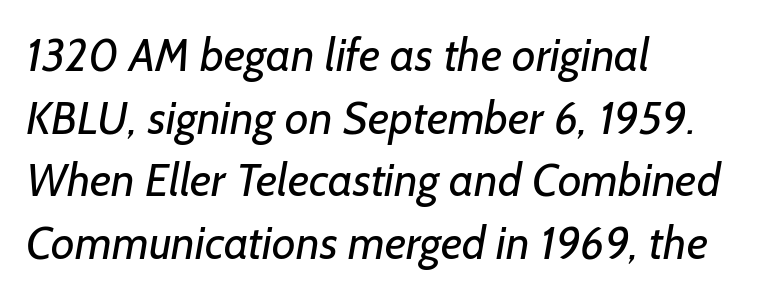
The designer went with a sans here, leaving each stem footless. Spacing verdict: proportional, widths tailored to each character. The block of text has a typical density, with ordinary space between rows. The weight tops out at a normal text grade. Typeset ragged right — the left edge is the straight one. Words float on clear page, feet unadorned.
